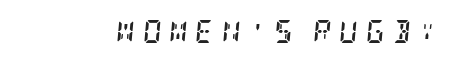
Caption: bold face, heavy strokes. Type without underlining. The axis of the letterforms is tilted away from vertical. Students, note that the glyphs here are deliberately spaced far apart.
